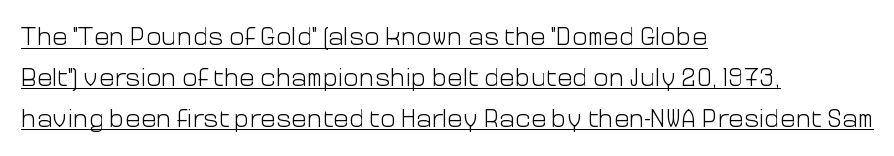
The image shows 26 px text type, upright; set left-aligned, normal line spacing (1.57x), normal letter spacing, underlined.
